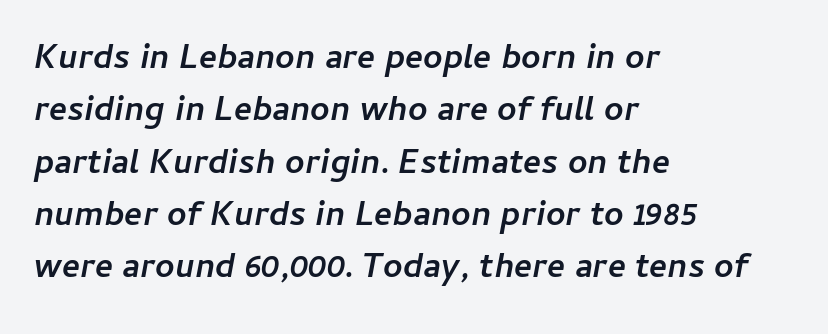
The image shows 34 px semibold type, italic (leaning right); set left-aligned, normal line spacing (1.54x), normal letter spacing, not underlined; low stroke contrast and a medium x-height.
